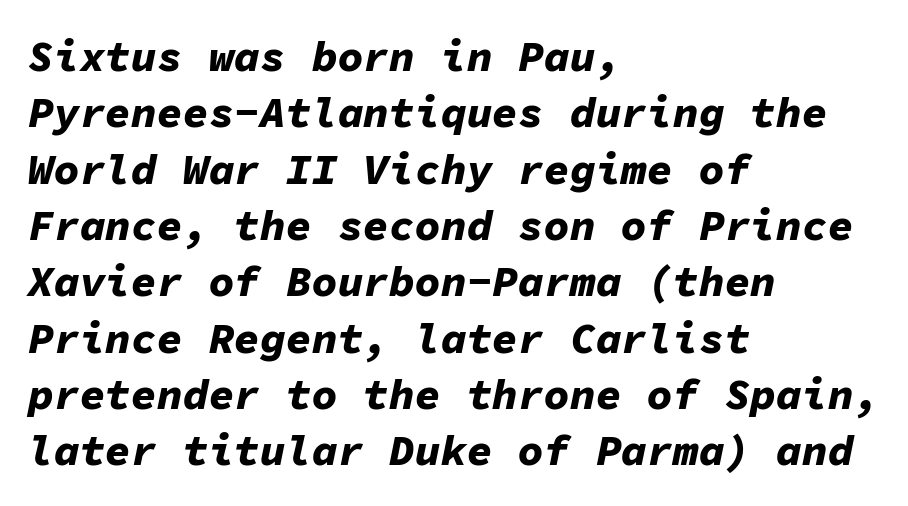
{"italic": "yes", "lean": "right", "slant_degrees": 11, "bold": "yes", "weight": "bold", "width": "normal", "stroke_contrast": "low", "x_height": "medium", "monospaced": "yes", "underline": "no", "align": "left", "line_spacing": "normal", "line_spacing_ratio": 1.31, "letter_spacing": "normal", "letter_spacing_em": 0.0, "glyph_px": 43}
